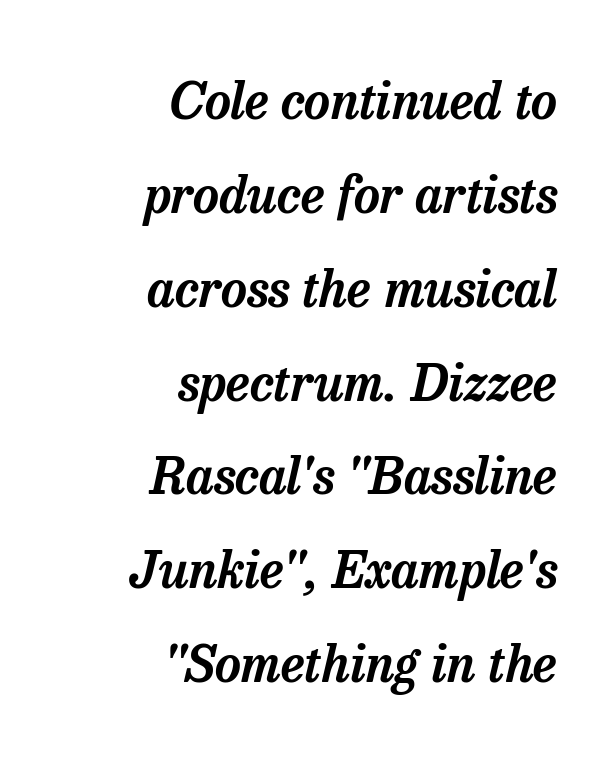
Q: Is the text italic (slanted)? A: Yes, it leans right by about 13 degrees.
Q: Is the typeface a serif or a sans-serif typeface? A: Serif.
Q: Is the text underlined? A: No.
Q: How is the paragraph aligned? A: Right-aligned.
Q: Is the spacing between letters normal or unusually wide? A: Normal.
Q: Width (condensed, normal, or wide)? A: Normal.
Q: Stroke contrast? A: Low.
Q: x-height? A: Medium.
Q: Monospaced? A: No.
